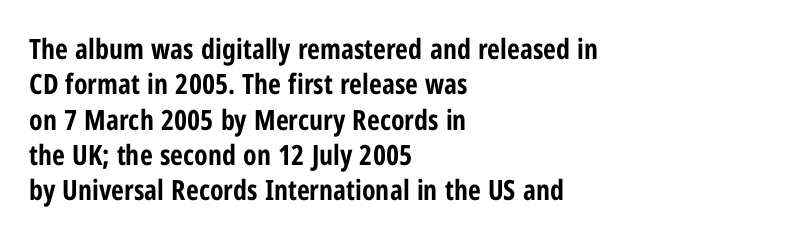
Q: Is the text bold? A: Yes.
Q: Is the text italic (slanted)? A: No, it is upright.
Q: Is the typeface a serif or a sans-serif typeface? A: Sans-serif.
Q: Is the text underlined? A: No.
Q: How is the paragraph aligned? A: Left-aligned.
Q: Is the spacing between letters normal or unusually wide? A: Normal.
Q: Is the spacing between lines tight, normal or loose? A: Normal.
Q: Width (condensed, normal, or wide)? A: Condensed.
Q: Stroke contrast? A: Low.
Q: x-height? A: Medium.
Q: Monospaced? A: No.
